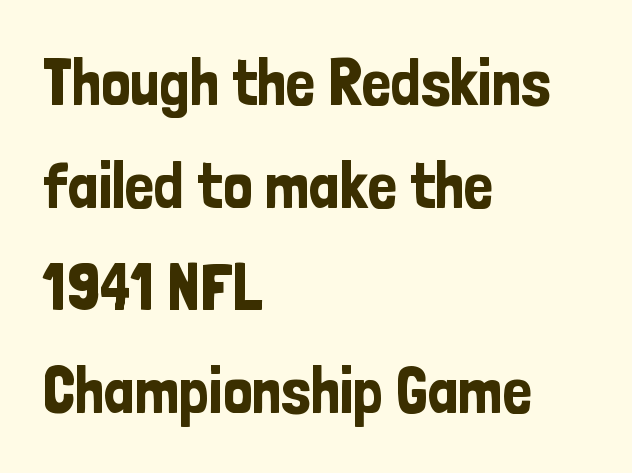
The image shows 65 px condensed sans-serif type, upright; set left-aligned, normal line spacing (1.58x), normal letter spacing, not underlined; low stroke contrast and a medium x-height.
